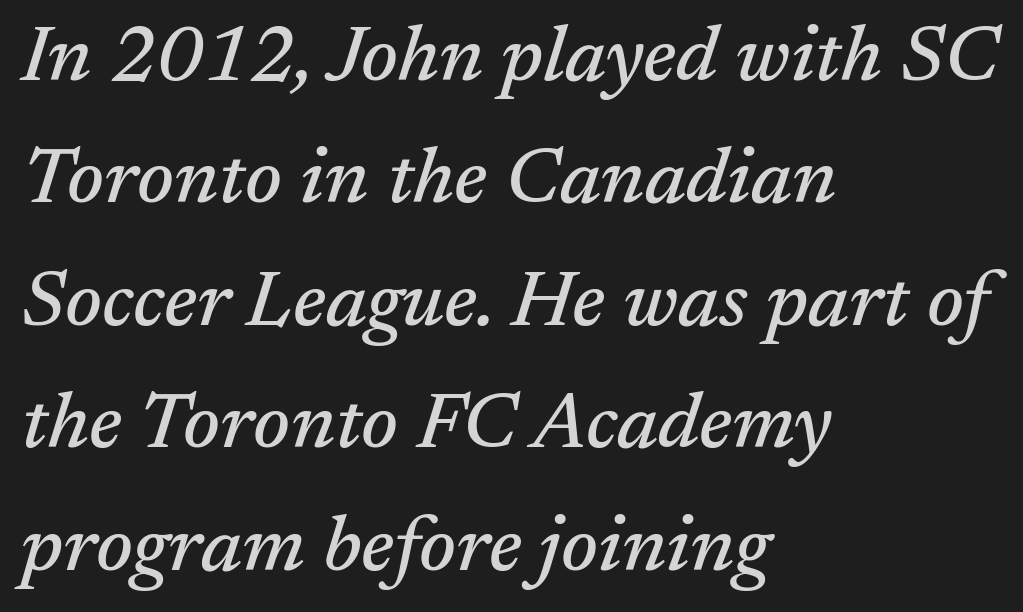
Whoever set this chose a conventional vertical rhythm. Observe the serifs anchoring each vertical stroke in this sample. Note the varied advance widths — an 'i' is clearly narrower than an 'm'. Where is the straight margin? On the left. Notice how the stems are inclined rather than vertical — that's the hallmark of italics.
